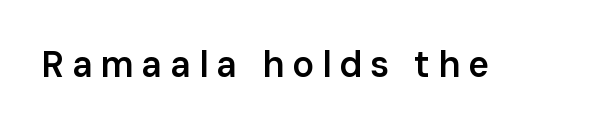
You can tell from the bare stems that sans-serif type was used. The zone under the glyphs is completely vacant. Here the designer chose a conventional face with non-uniform glyph widths. Display-style spreading of the glyphs; the letterfit is very open.
